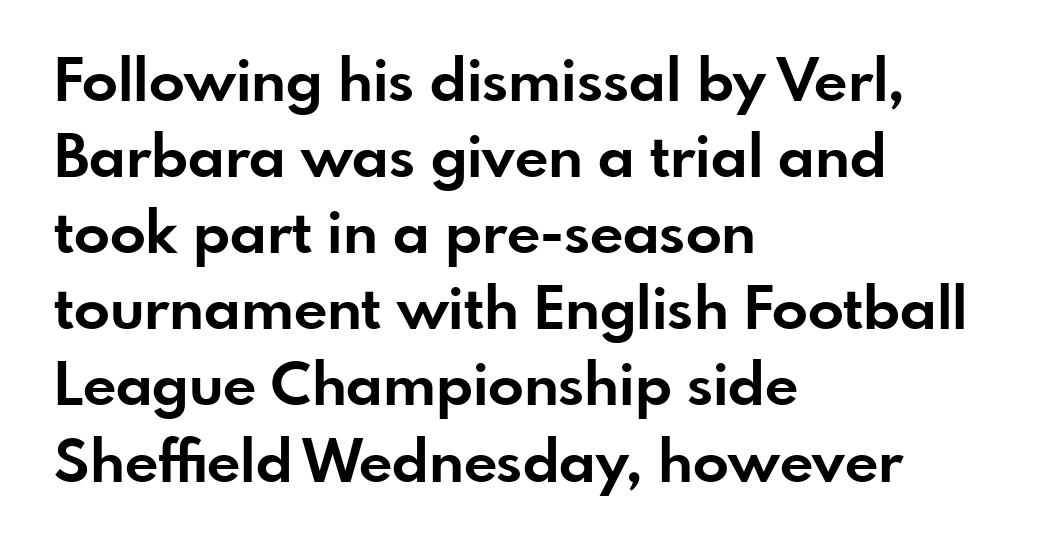
{"serif": "no", "italic": "no", "bold": "yes", "weight": "bold", "width": "normal", "stroke_contrast": "low", "x_height": "small", "monospaced": "no", "underline": "no", "align": "left", "line_spacing": "normal", "line_spacing_ratio": 1.29, "letter_spacing": "normal", "letter_spacing_em": 0.0, "glyph_px": 59}
